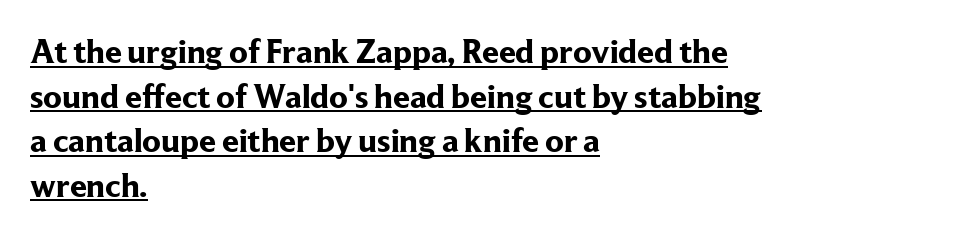
A typesetter would call this proportional, since set widths differ per character. Is there any slant? The stems are plumb. Students, observe the line beneath the letters — that is underlining. The rendering keeps characters at their native spacing. Typographic density is high because the face is bold. Line spacing here is normal.
